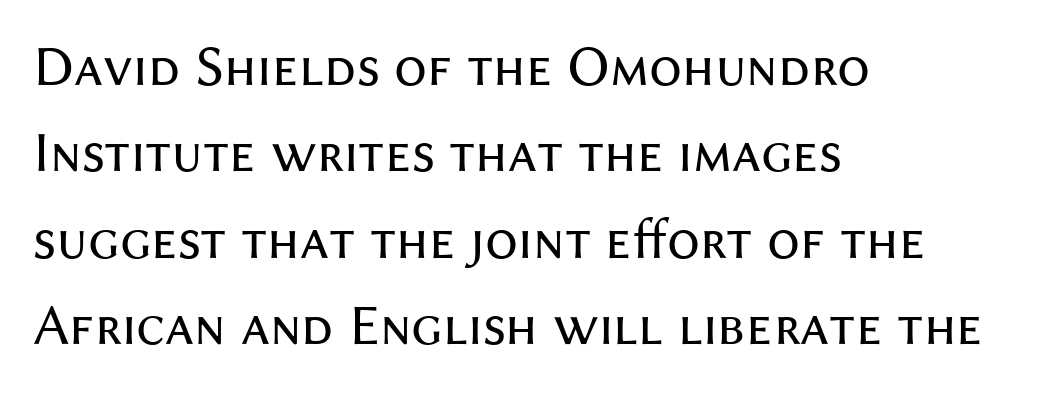
The font is comparable to plain body text, perhaps lighter. You could not count columns in this text — the font is proportionally spaced. Leading matches the norm, producing a regular column. Font category for this specimen: sans-serif. Characters follow at the spacing the type designer built in. Short and long lines alike share a common starting point at left.
